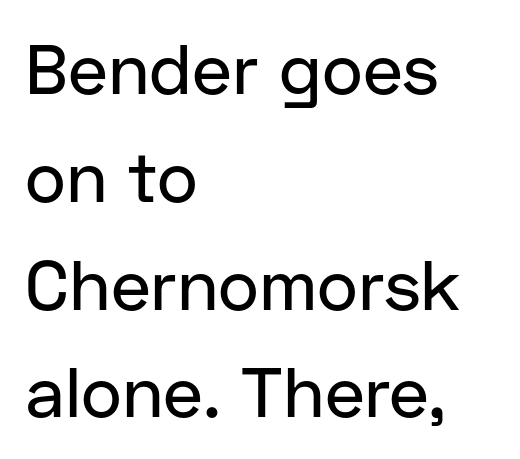
Each line starts at the same left margin while the right side varies. The tracking reads as untouched default to a designer's eye. Think of a printed novel: that variable character pitch is what you see here. Look at the bottom of the vertical strokes: they stop flat, with no serifs. The font's upright variant was chosen for this text.
